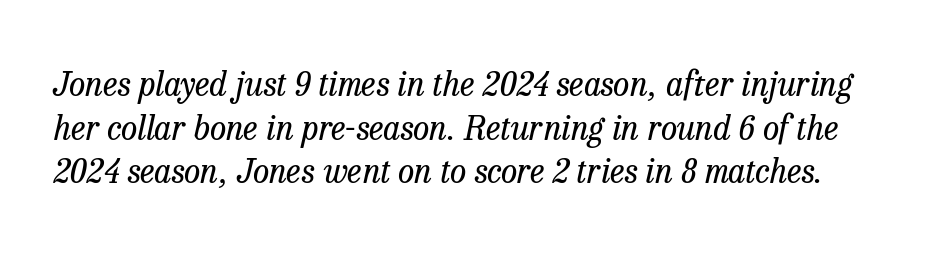
Q: Is the text bold? A: No.
Q: Is the text italic (slanted)? A: Yes, it leans right by about 13 degrees.
Q: Is the typeface a serif or a sans-serif typeface? A: Serif.
Q: Is the text underlined? A: No.
Q: Is the spacing between letters normal or unusually wide? A: Normal.
Q: Is the spacing between lines tight, normal or loose? A: Normal.
Q: Width (condensed, normal, or wide)? A: Normal.
Q: Stroke contrast? A: Low.
Q: x-height? A: Medium.
Q: Monospaced? A: No.
